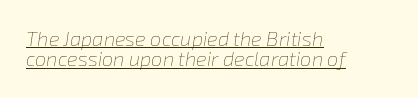
Q: Is the text bold? A: No.
Q: Is the text italic (slanted)? A: Yes, it leans right by about 8 degrees.
Q: Is the text underlined? A: Yes.
Q: How is the paragraph aligned? A: Left-aligned.
Q: Is the spacing between letters normal or unusually wide? A: Normal.
Q: Is the spacing between lines tight, normal or loose? A: Tight.
